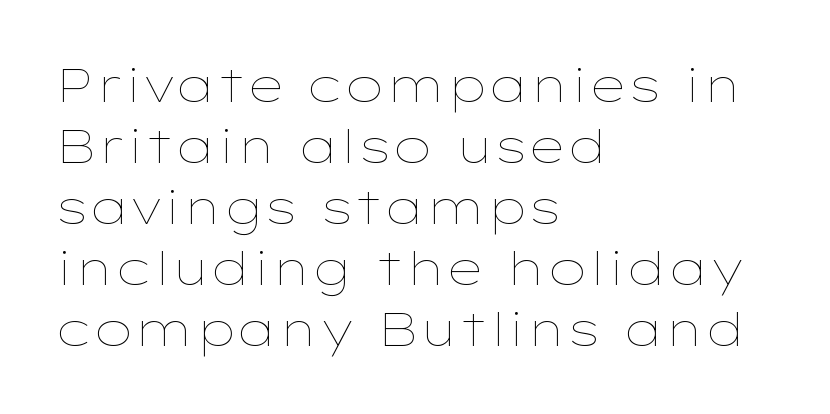
The image shows 47 px thin, wide type, upright; set left-aligned, normal line spacing (1.3x), normal letter spacing, not underlined; low stroke contrast and a medium x-height.
